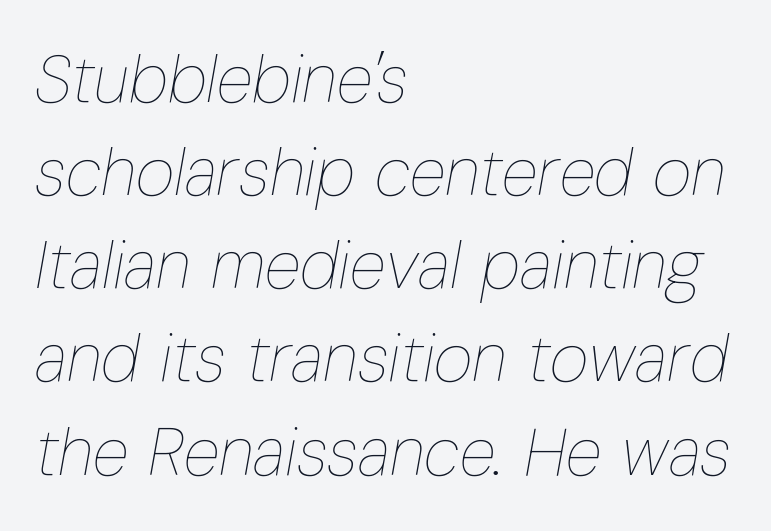
The weight tops out at a normal text grade. This sample is left-justified, so line endings fall wherever the words run out. Anything drawn beneath the words? Only blank space. The passage shown is typed in a proportional face where columns would drift.
